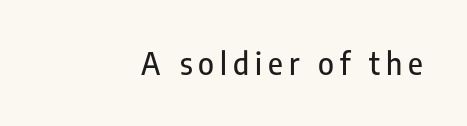
The lettering stays uniformly vertical, giving the passage a roman look. Between one letter and the next there's a generous, obvious gap. Classification — sans serif. The foot of each line stays bare and open.
